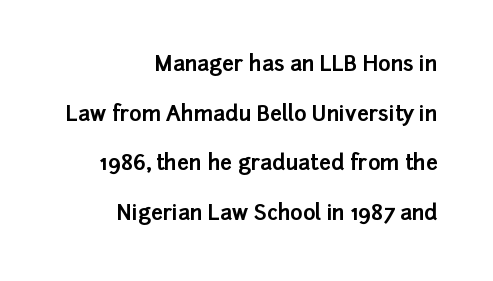
The image shows 21 px bold type, upright; set right-aligned, loose line spacing (2.36x), normal letter spacing, not underlined.
